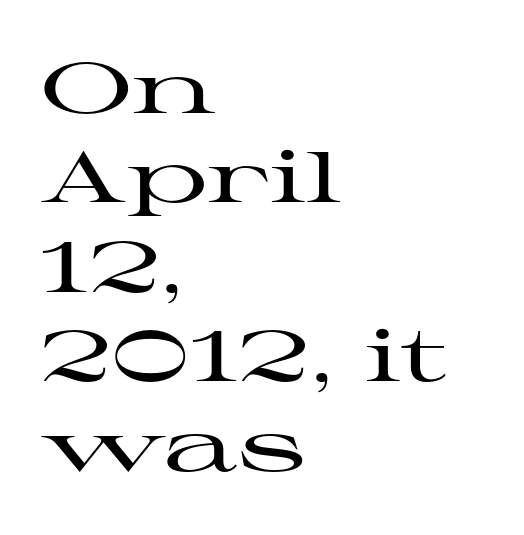
Q: Is the text italic (slanted)? A: No, it is upright.
Q: Is the typeface a serif or a sans-serif typeface? A: Serif.
Q: Is the text underlined? A: No.
Q: How is the paragraph aligned? A: Left-aligned.
Q: Is the spacing between letters normal or unusually wide? A: Normal.
Q: Is the spacing between lines tight, normal or loose? A: Normal.
Q: Width (condensed, normal, or wide)? A: Wide.
Q: Stroke contrast? A: High.
Q: x-height? A: Medium.
Q: Monospaced? A: No.
